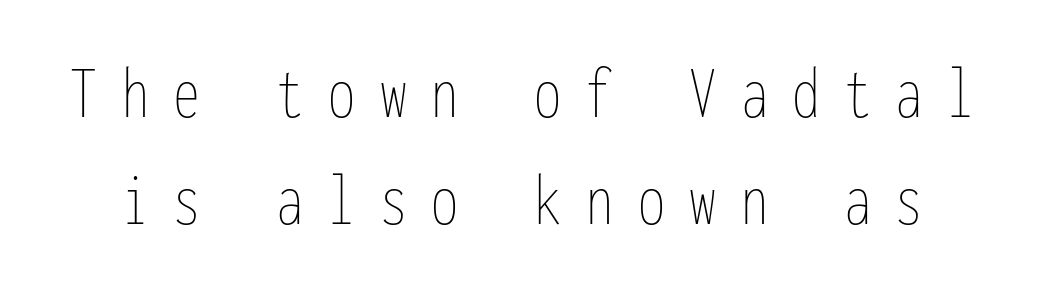
{"italic": "no", "bold": "no", "weight": "thin", "width": "condensed", "stroke_contrast": "low", "x_height": "medium", "monospaced": "yes", "underline": "no", "line_spacing": "normal", "line_spacing_ratio": 1.39, "letter_spacing": "wide", "letter_spacing_em": 0.32, "glyph_px": 77}
